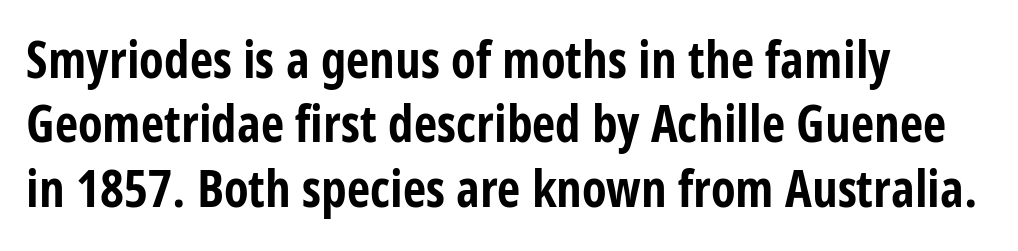
This sample is left-justified, so line endings fall wherever the words run out. A typesetter would mark this as roman, not italic. You could not count columns in this text — the font is proportionally spaced. Emphasis by weight is at full strength: bold. Inter-character spacing is left at the font's built-in metrics.
